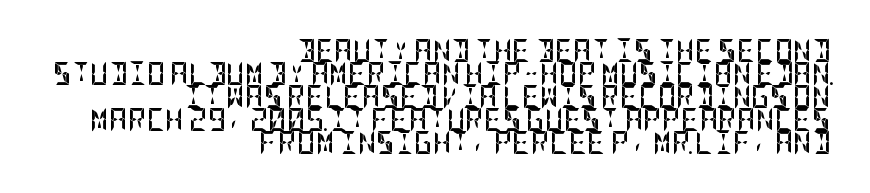
Q: Is the text bold? A: Yes.
Q: Is the text italic (slanted)? A: No, it is upright.
Q: Is the text underlined? A: No.
Q: How is the paragraph aligned? A: Right-aligned.
Q: Is the spacing between letters normal or unusually wide? A: Normal.
Q: Is the spacing between lines tight, normal or loose? A: Tight.
